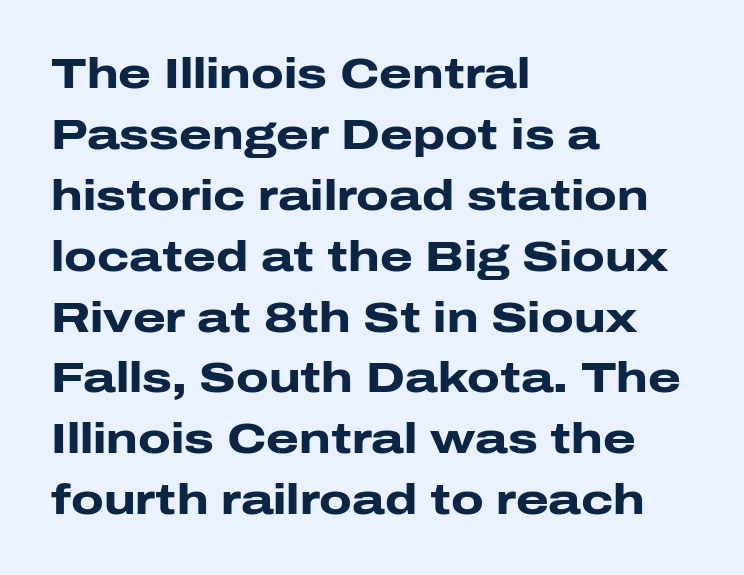
The image shows 42 px heavy, wide sans-serif type, upright; set left-aligned, normal line spacing (1.45x), normal letter spacing, not underlined; low stroke contrast and a medium x-height.
